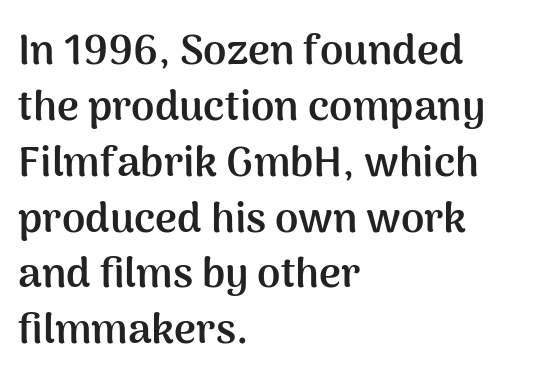
The characters look thick and weighty, a clear bold. If you drew a ruler down the left edge, every line would touch it. The gaps between neighbouring characters are ordinary and unremarkable. Unlike a traditional serif, this face leaves its strokes unadorned.
